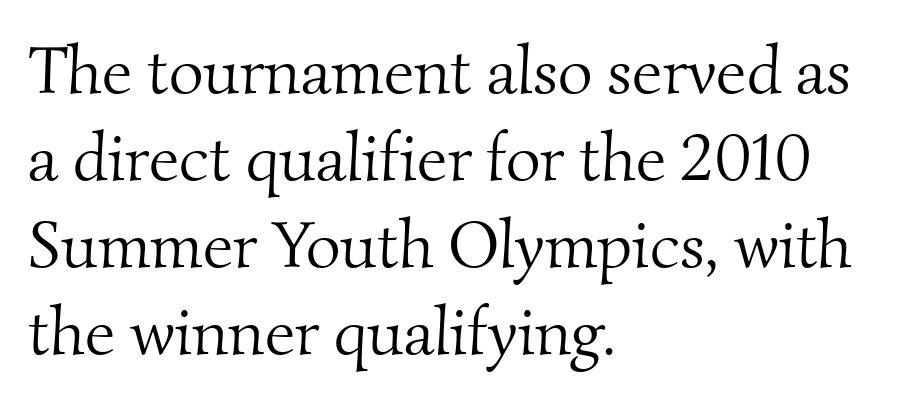
The image shows 67 px light serif type; set left-aligned, normal line spacing (1.3x), normal letter spacing, not underlined; medium stroke contrast and a small x-height.
